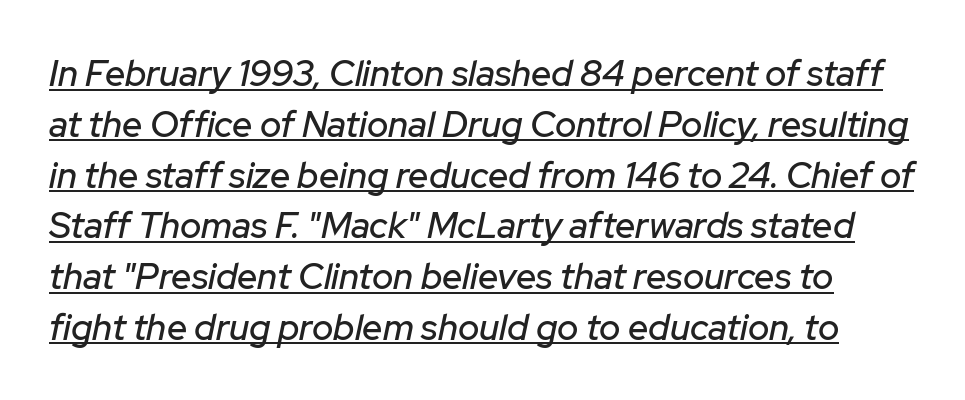
{"italic": "yes", "lean": "right", "slant_degrees": 12, "width": "normal", "stroke_contrast": "low", "x_height": "medium", "monospaced": "no", "underline": "yes", "line_spacing": "normal", "line_spacing_ratio": 1.41, "letter_spacing": "normal", "letter_spacing_em": 0.0, "glyph_px": 36}
